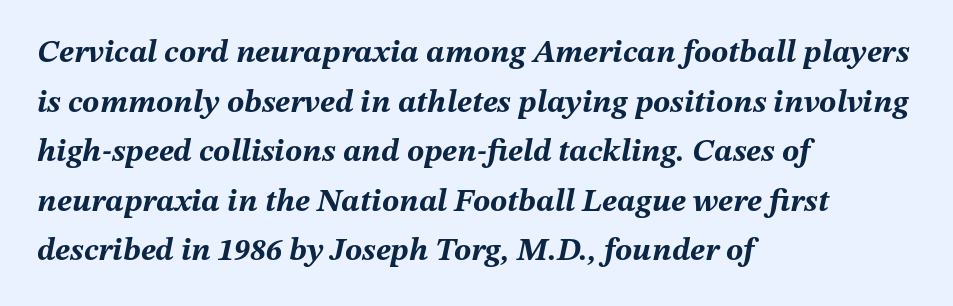
The foot of each line stays bare and open. The strokes are fattened all the way to bold. Does the leading feel generous? No, just average. These lines stack with their left ends in a neat column.
